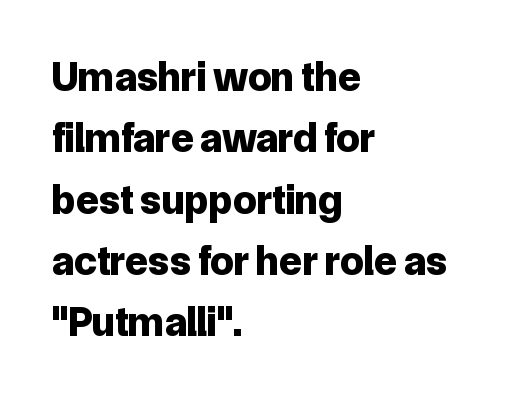
Clear beneath every line of the passage. The type is set solid horizontally, with unmodified tracking. The lines are quadded left. The lettering holds an erect, upright posture throughout. You could not count columns in this text — the font is proportionally spaced. Each new line begins a customary step beneath the previous one.
